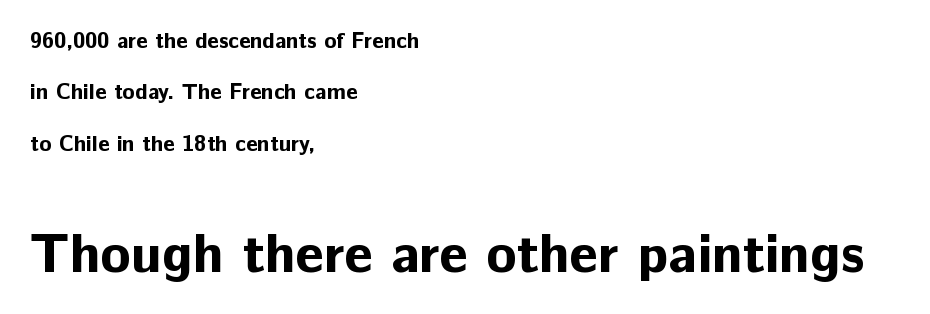
{"serif": "no", "italic": "no", "bold": "yes", "weight": "bold", "width": "normal", "stroke_contrast": "low", "x_height": "medium", "monospaced": "no", "underline": "no", "align": "left", "line_spacing": "loose", "line_spacing_ratio": 2.34, "letter_spacing": "normal", "letter_spacing_em": 0.0, "larger_block": "second", "size_ratio": 2.5, "glyph_px": 55}
